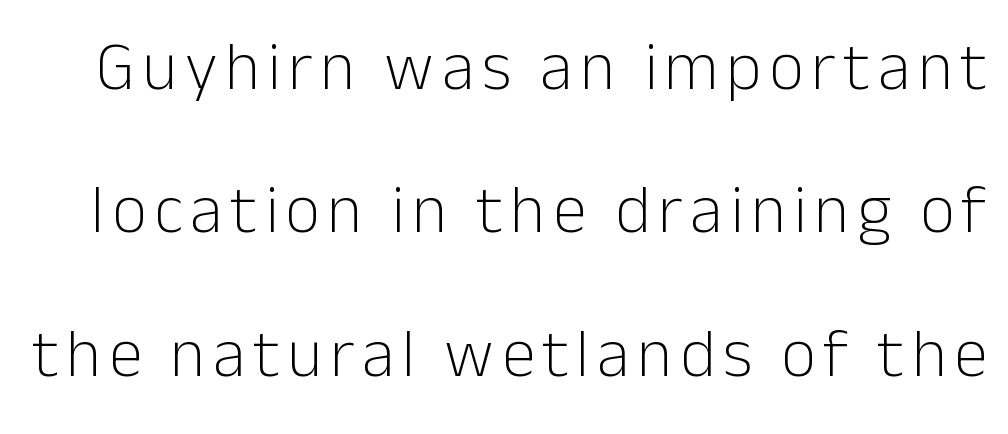
{"serif": "no", "italic": "no", "bold": "no", "weight": "light", "width": "normal", "stroke_contrast": "low", "x_height": "medium", "monospaced": "no", "underline": "no", "line_spacing": "loose", "line_spacing_ratio": 2.11, "glyph_px": 68}
